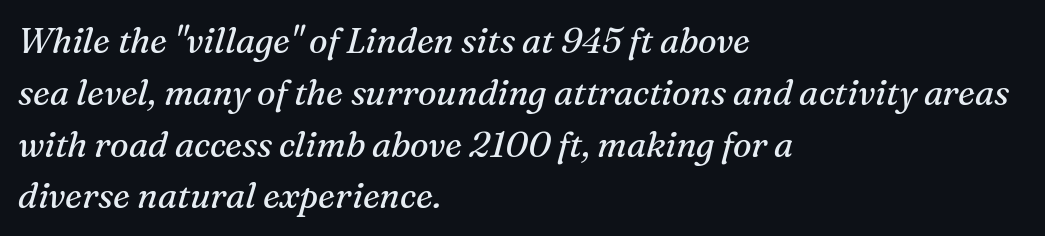
{"serif": "yes", "italic": "yes", "lean": "right", "slant_degrees": 16, "bold": "no", "weight": "regular", "width": "normal", "stroke_contrast": "medium", "x_height": "medium", "monospaced": "no", "underline": "no", "align": "left", "line_spacing": "normal", "line_spacing_ratio": 1.48, "letter_spacing": "normal", "letter_spacing_em": 0.0, "glyph_px": 35}
